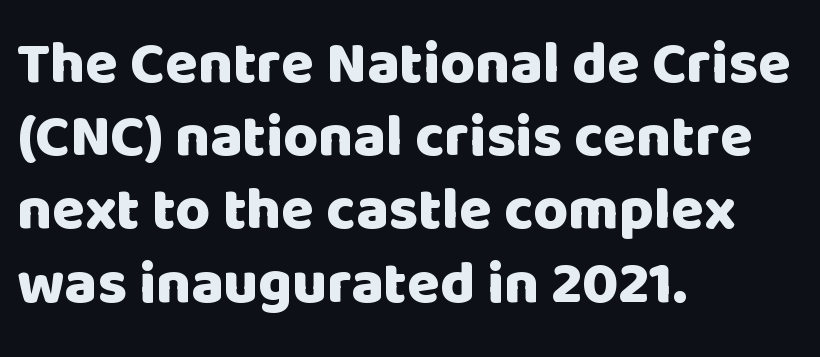
{"serif": "no", "italic": "no", "bold": "yes", "weight": "heavy", "width": "normal", "stroke_contrast": "low", "x_height": "large", "monospaced": "no", "underline": "no", "align": "left", "line_spacing_ratio": 1.22, "letter_spacing": "normal", "letter_spacing_em": 0.0, "glyph_px": 60}
